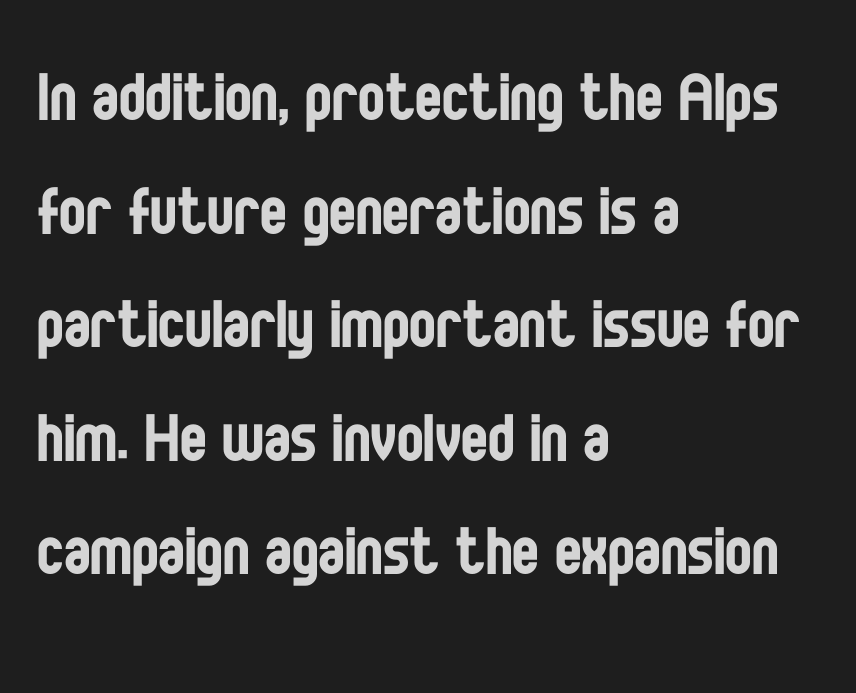
{"serif": "no", "italic": "no", "bold": "no", "weight": "regular", "width": "condensed", "stroke_contrast": "low", "x_height": "large", "monospaced": "no", "underline": "no", "align": "left", "line_spacing": "normal", "line_spacing_ratio": 1.42, "letter_spacing": "normal", "letter_spacing_em": 0.0, "glyph_px": 80}
